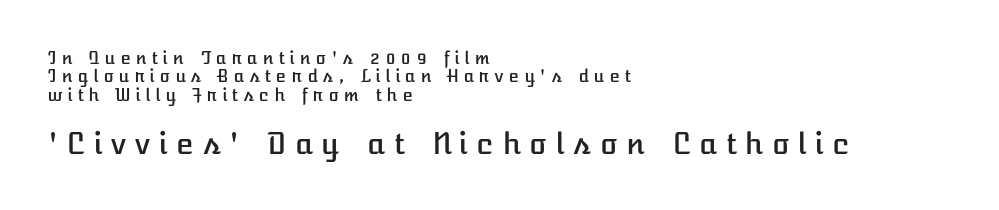
The image shows 29 px text type, upright; set left-aligned, tight line spacing (1.08x), unusually wide letter spacing (+0.25 em), not underlined; the second (bottom) block is 1.71x larger; low stroke contrast and a medium x-height.
